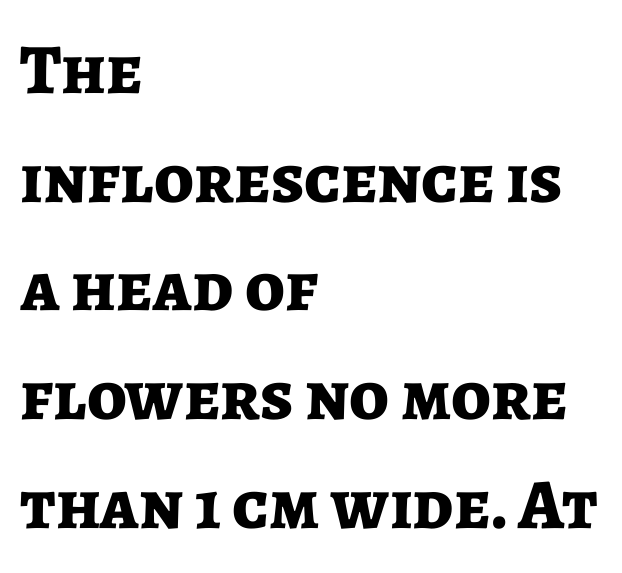
The face used here is a sans, in the tradition of grotesques and geometrics. The glyphs have the mass of a bold cut. Beneath every word, the page is bare. The rendering uses natural spacing where letterforms have individual widths. The rendering uses a moderate line-height, typical for paragraphs. The lines are quadded left.
